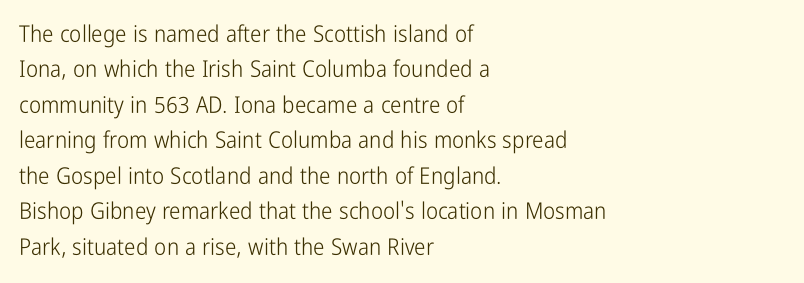
{"italic": "no", "bold": "no", "underline": "no", "align": "left", "line_spacing": "normal", "line_spacing_ratio": 1.54, "letter_spacing": "normal", "letter_spacing_em": 0.0, "glyph_px": 23}
